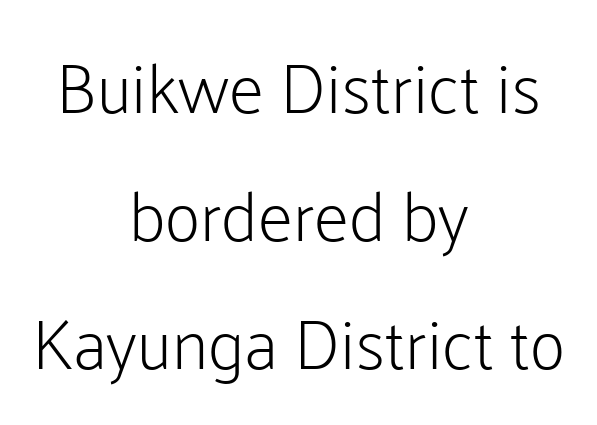
{"serif": "no", "italic": "no", "bold": "no", "weight": "light", "width": "normal", "stroke_contrast": "low", "x_height": "medium", "monospaced": "no", "underline": "no", "align": "center", "line_spacing_ratio": 1.83, "letter_spacing": "normal", "letter_spacing_em": 0.0, "glyph_px": 70}
